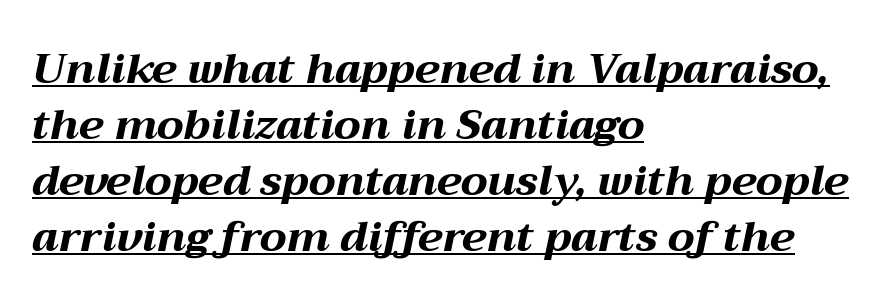
Q: Is the text bold? A: Yes.
Q: Is the text italic (slanted)? A: Yes, it leans right by about 12 degrees.
Q: Is the text underlined? A: Yes.
Q: How is the paragraph aligned? A: Left-aligned.
Q: Is the spacing between letters normal or unusually wide? A: Normal.
Q: Is the spacing between lines tight, normal or loose? A: Normal.
Q: Width (condensed, normal, or wide)? A: Wide.
Q: Stroke contrast? A: Medium.
Q: x-height? A: Medium.
Q: Monospaced? A: No.
